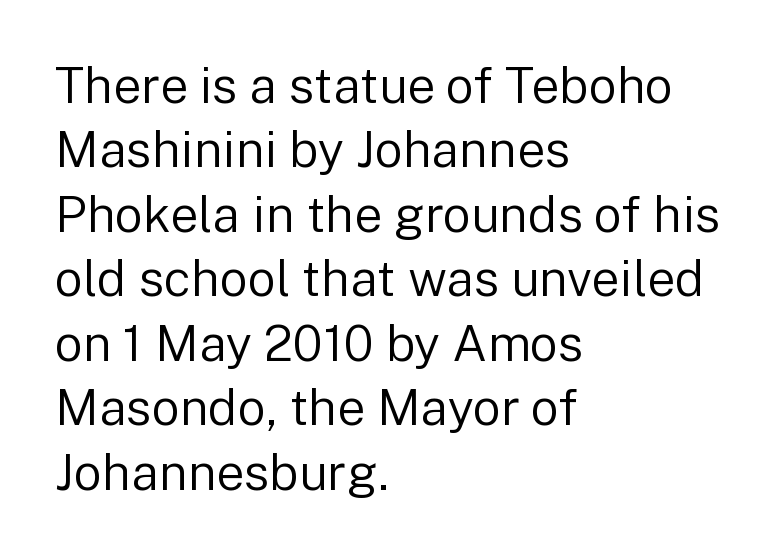
Q: Is the text bold? A: No.
Q: Is the text italic (slanted)? A: No, it is upright.
Q: Is the typeface a serif or a sans-serif typeface? A: Sans-serif.
Q: Is the text underlined? A: No.
Q: How is the paragraph aligned? A: Left-aligned.
Q: Is the spacing between letters normal or unusually wide? A: Normal.
Q: Is the spacing between lines tight, normal or loose? A: Normal.
Q: Width (condensed, normal, or wide)? A: Normal.
Q: Stroke contrast? A: Low.
Q: x-height? A: Medium.
Q: Monospaced? A: No.
